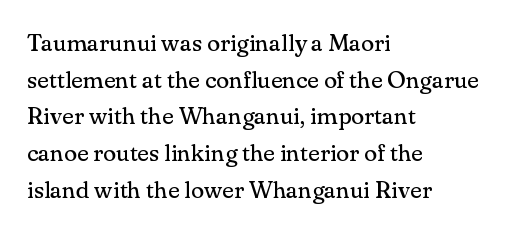
Q: Is the text bold? A: No.
Q: Is the text italic (slanted)? A: No, it is upright.
Q: Is the text underlined? A: No.
Q: How is the paragraph aligned? A: Left-aligned.
Q: Is the spacing between letters normal or unusually wide? A: Normal.
Q: Is the spacing between lines tight, normal or loose? A: Normal.
